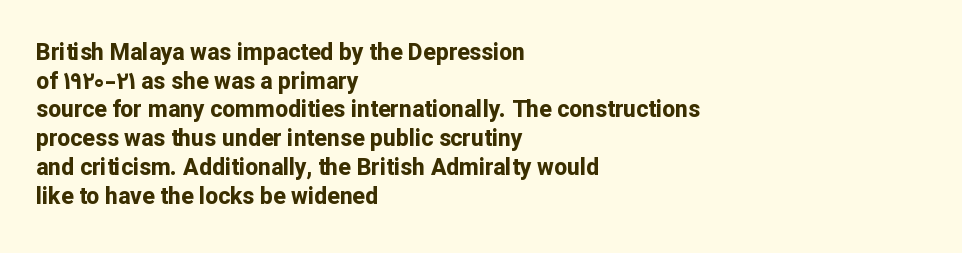
{"italic": "no", "bold": "yes", "underline": "no", "align": "left", "line_spacing": "normal", "line_spacing_ratio": 1.25, "letter_spacing": "normal", "letter_spacing_em": 0.0, "glyph_px": 23}
